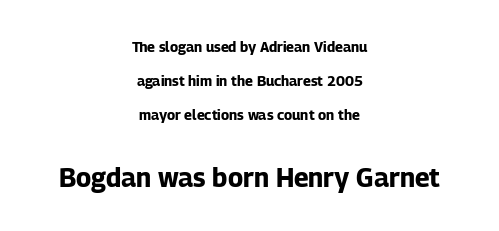
Q: Is the text bold? A: Yes.
Q: Is the text italic (slanted)? A: No, it is upright.
Q: Is the text underlined? A: No.
Q: How is the paragraph aligned? A: Centered.
Q: Is the spacing between letters normal or unusually wide? A: Normal.
Q: Is the spacing between lines tight, normal or loose? A: Loose.
Q: Which block of text is set in a larger size, the first (top) or the second (bottom)? A: The second (bottom) one.
